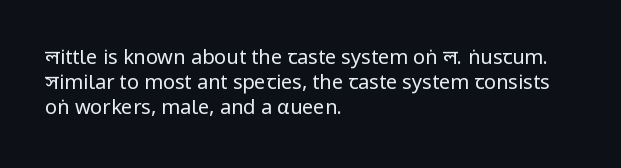
The image shows 20 px text type, upright; set left-aligned, line spacing 1.24x, normal letter spacing, not underlined.
